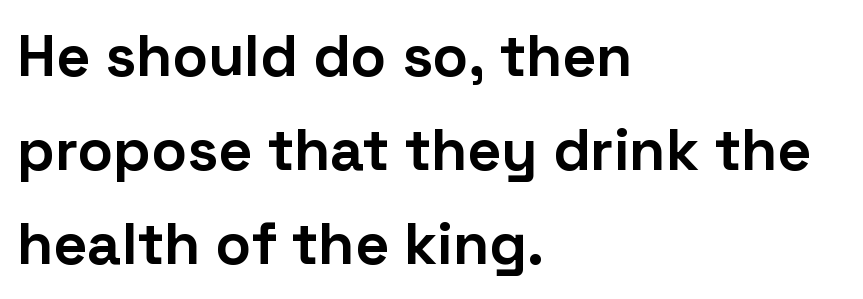
{"serif": "no", "italic": "no", "bold": "yes", "weight": "bold", "width": "normal", "stroke_contrast": "low", "x_height": "medium", "monospaced": "no", "underline": "no", "align": "left", "line_spacing": "normal", "line_spacing_ratio": 1.59, "letter_spacing": "normal", "letter_spacing_em": 0.0, "glyph_px": 59}
